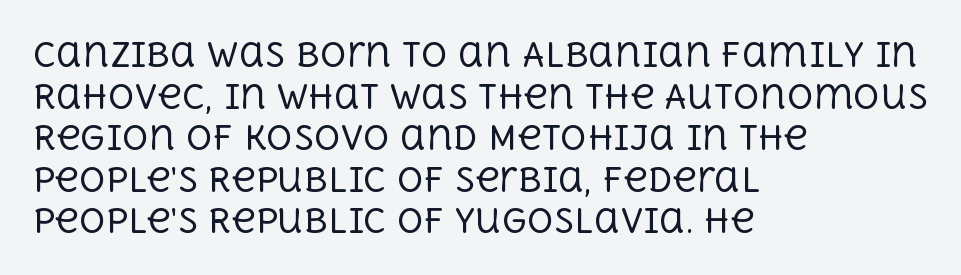
A typesetter would call this proportional, since set widths differ per character. Visually the block forms a straight wall on the left and a jagged coastline on the right. A typesetter would label this face a serif. A normal amount of white space separates one row of letters from the next.
